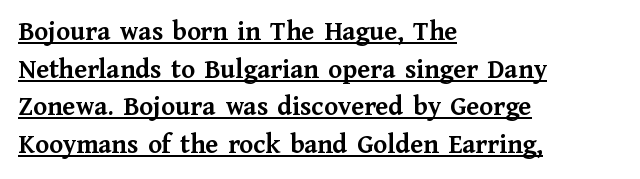
Emphasis is given by a line drawn under the lettering. Summary of weight: heavy, a full bold. Leading matches the norm, producing a regular column. Notice how the stems are strictly vertical — no italics here. These lines are rendered in a variable-pitch font.
